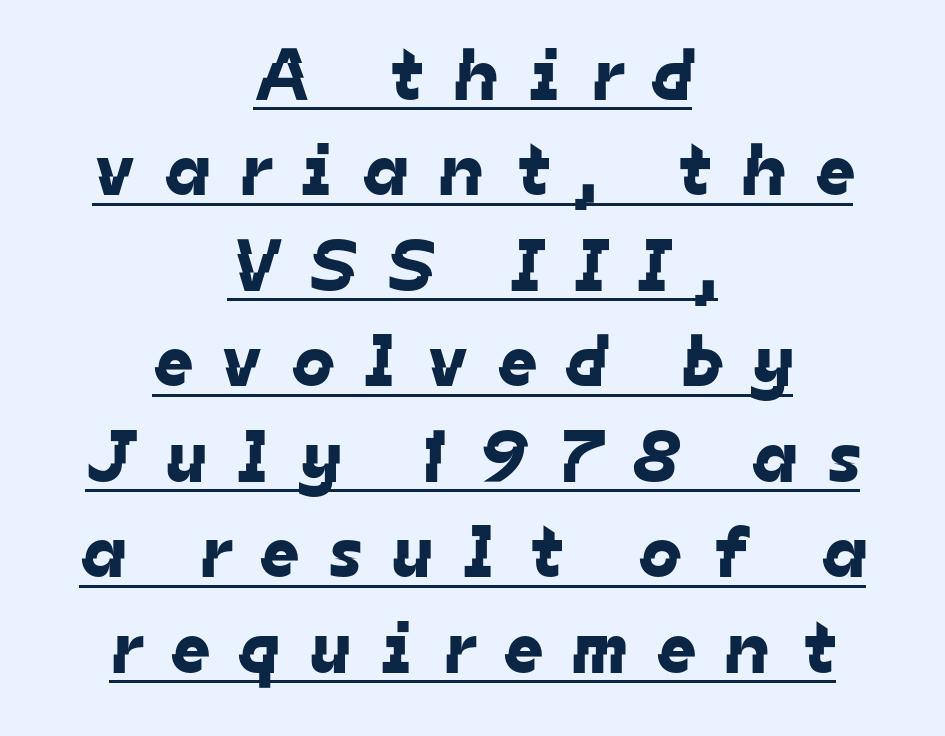
{"serif": "no", "width": "normal", "stroke_contrast": "low", "x_height": "medium", "monospaced": "no", "underline": "yes", "align": "center", "line_spacing": "normal", "line_spacing_ratio": 1.29, "letter_spacing": "wide", "letter_spacing_em": 0.41, "glyph_px": 74}
